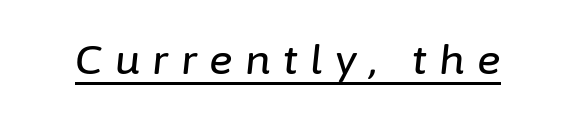
The image shows 40 px text type, italic (leaning right); set unusually wide letter spacing (+0.31 em), underlined; low stroke contrast and a medium x-height.
